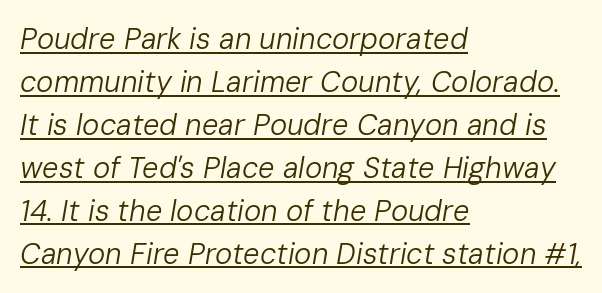
The image shows 29 px regular-weight type, italic (leaning right); set left-aligned, normal line spacing (1.48x), normal letter spacing, underlined; low stroke contrast and a medium x-height.
